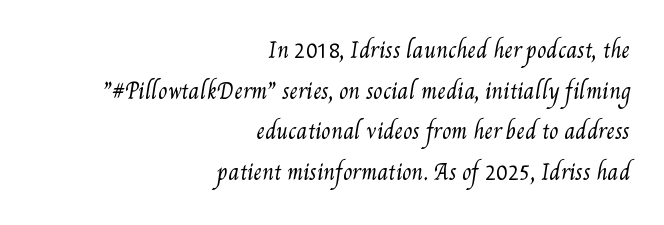
Q: Is the text bold? A: No.
Q: Is the text underlined? A: No.
Q: How is the paragraph aligned? A: Right-aligned.
Q: Is the spacing between letters normal or unusually wide? A: Normal.
Q: Is the spacing between lines tight, normal or loose? A: Loose.
